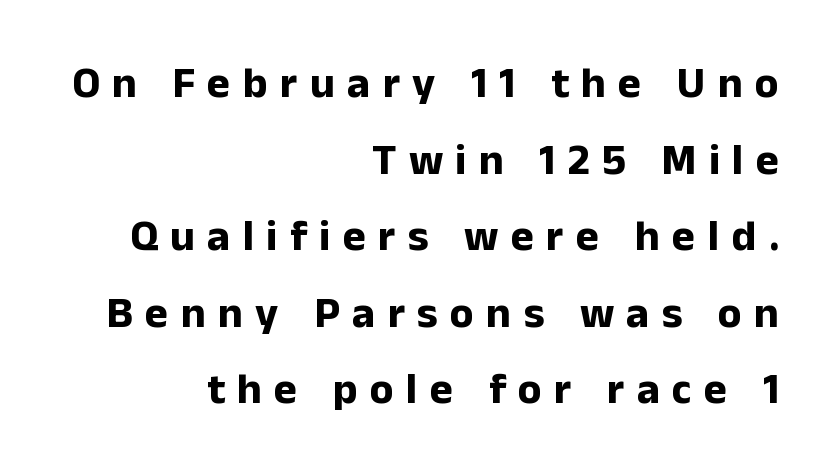
{"serif": "no", "italic": "no", "bold": "yes", "weight": "bold", "width": "normal", "stroke_contrast": "low", "x_height": "medium", "monospaced": "no", "underline": "no", "align": "right", "line_spacing_ratio": 1.74, "letter_spacing": "wide", "letter_spacing_em": 0.28, "glyph_px": 44}
